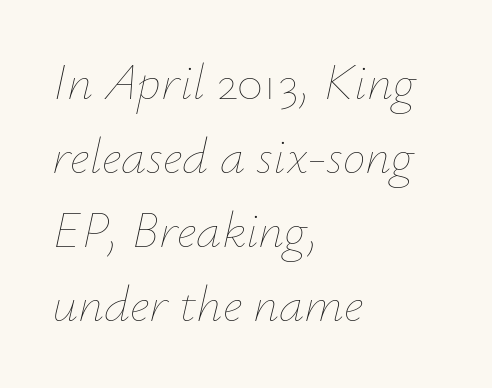
The image shows 51 px thin type, italic (leaning right); set left-aligned, normal line spacing (1.45x), normal letter spacing, not underlined; low stroke contrast and a small x-height.
